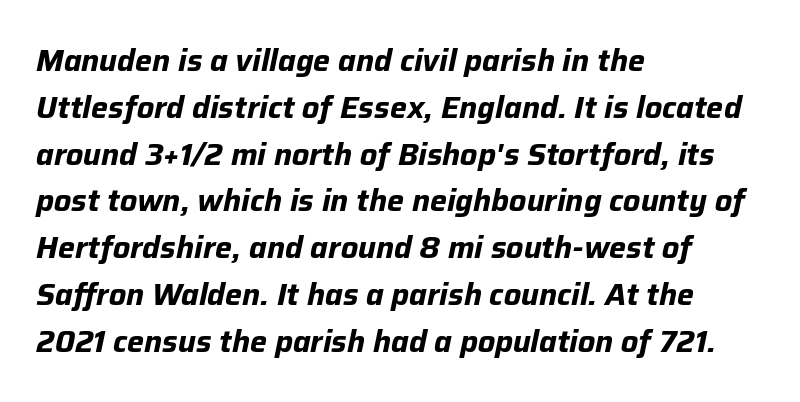
The image shows 30 px bold type, italic (leaning right); set left-aligned, normal line spacing (1.56x), normal letter spacing, not underlined; low stroke contrast and a medium x-height.
